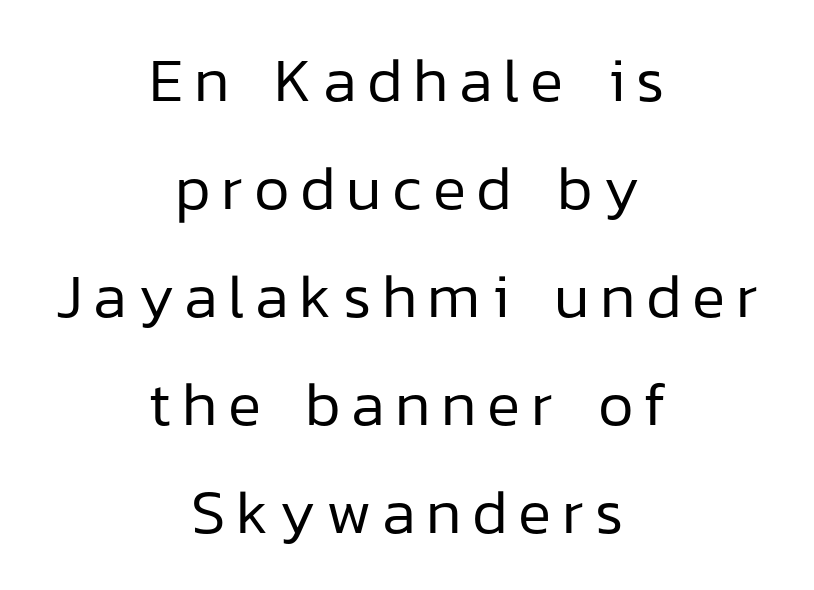
The image shows 62 px regular-weight sans-serif type, upright; set centered, line spacing 1.74x, not underlined; low stroke contrast and a medium x-height.
